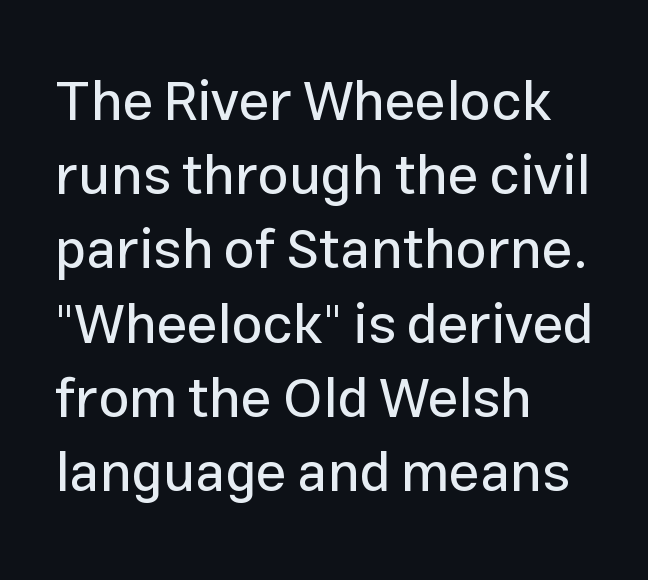
The image shows 55 px sans-serif type, upright; set left-aligned, normal line spacing (1.35x), normal letter spacing, not underlined; low stroke contrast and a medium x-height.
